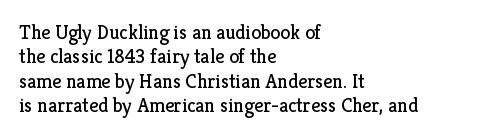
{"italic": "no", "bold": "no", "underline": "no", "align": "left", "line_spacing_ratio": 1.22, "letter_spacing": "normal", "letter_spacing_em": 0.0, "glyph_px": 20}
